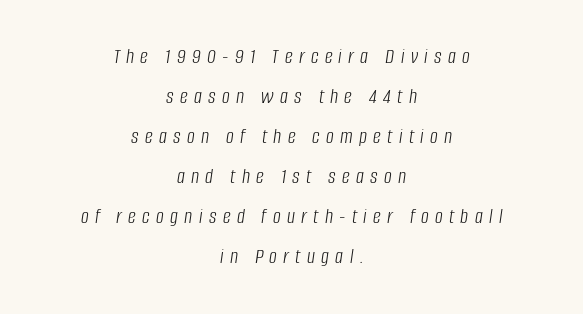
Q: Is the text bold? A: No.
Q: Is the text italic (slanted)? A: Yes, it leans right by about 8 degrees.
Q: Is the text underlined? A: No.
Q: How is the paragraph aligned? A: Centered.
Q: Is the spacing between letters normal or unusually wide? A: Unusually wide.
